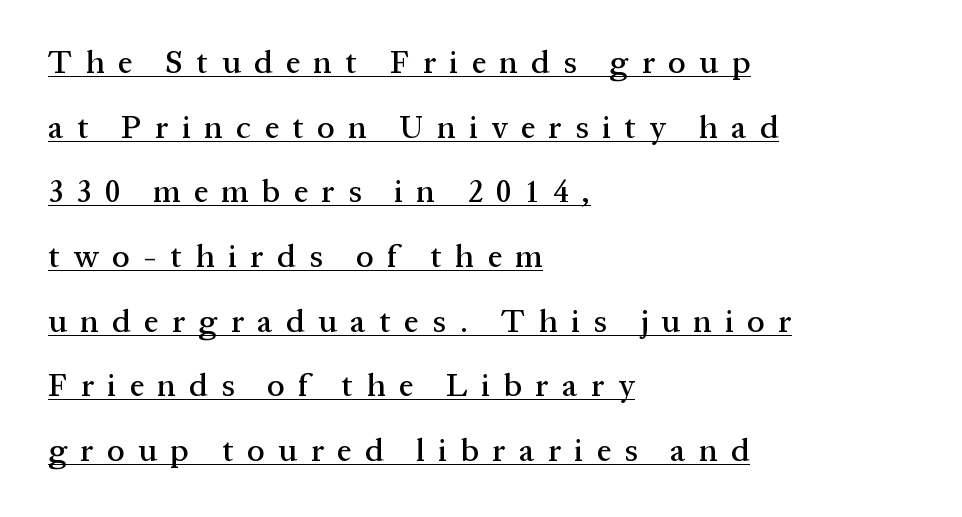
Q: Is the text italic (slanted)? A: No, it is upright.
Q: Is the typeface a serif or a sans-serif typeface? A: Serif.
Q: Is the text underlined? A: Yes.
Q: How is the paragraph aligned? A: Left-aligned.
Q: Is the spacing between letters normal or unusually wide? A: Unusually wide.
Q: Is the spacing between lines tight, normal or loose? A: Loose.
Q: Width (condensed, normal, or wide)? A: Normal.
Q: Stroke contrast? A: Medium.
Q: x-height? A: Medium.
Q: Monospaced? A: No.
